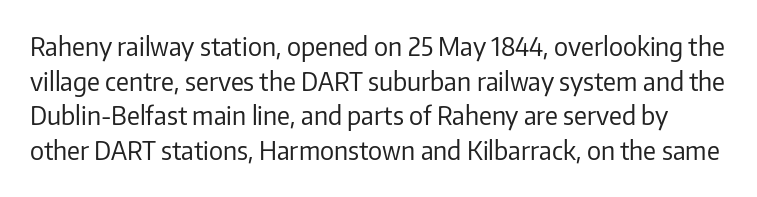
Every character sits straight up, as roman type does. Spacing between characters is what you'd get straight out of the box. Stems and bowls with no extra thickness — not bold. Evenly set lines give the paragraph a standard silhouette.
